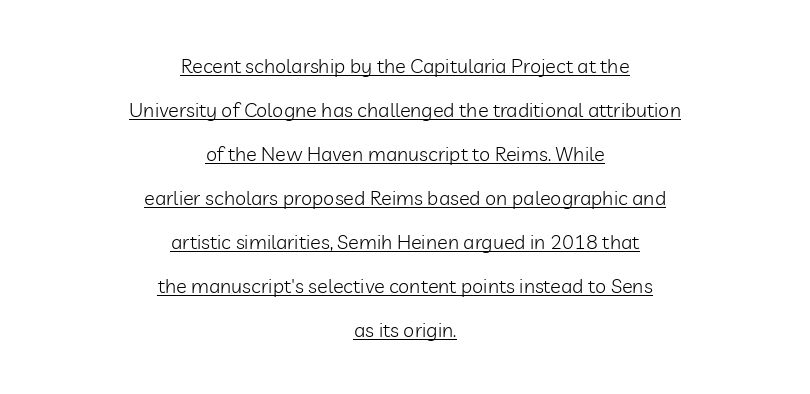
The image shows 20 px text type, upright; set centered, loose line spacing (2.2x), normal letter spacing, underlined.
